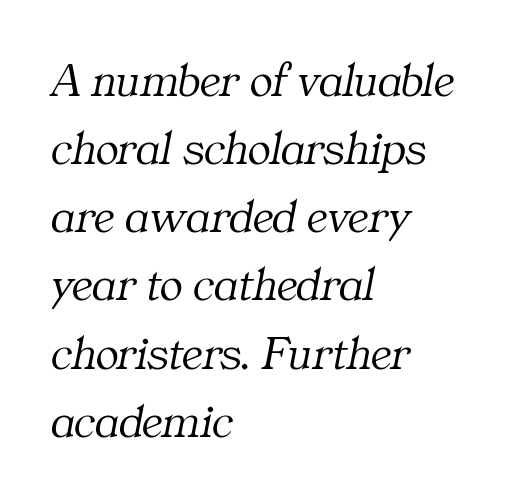
The image shows 48 px light serif type, italic (leaning right); set left-aligned, normal line spacing (1.42x), normal letter spacing, not underlined; medium stroke contrast and a medium x-height.
